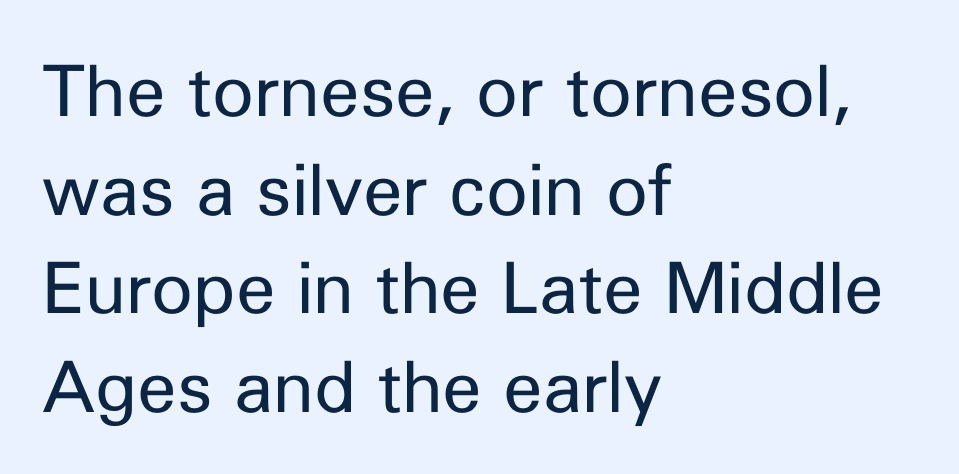
{"serif": "no", "italic": "no", "bold": "no", "weight": "regular", "width": "normal", "stroke_contrast": "low", "x_height": "medium", "monospaced": "no", "underline": "no", "align": "left", "line_spacing": "normal", "line_spacing_ratio": 1.39, "letter_spacing": "normal", "letter_spacing_em": 0.0, "glyph_px": 71}
